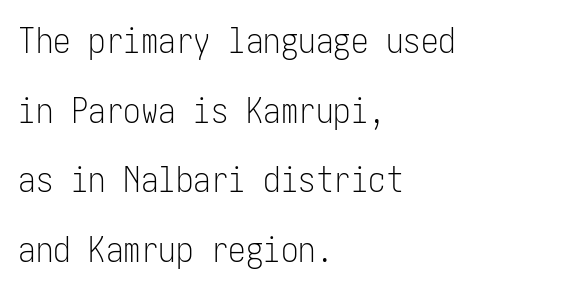
Q: Is the text bold? A: No.
Q: Is the text italic (slanted)? A: No, it is upright.
Q: Is the typeface a serif or a sans-serif typeface? A: Sans-serif.
Q: Is the text underlined? A: No.
Q: How is the paragraph aligned? A: Left-aligned.
Q: Is the spacing between letters normal or unusually wide? A: Normal.
Q: Is the spacing between lines tight, normal or loose? A: Loose.
Q: Width (condensed, normal, or wide)? A: Condensed.
Q: Stroke contrast? A: Low.
Q: x-height? A: Medium.
